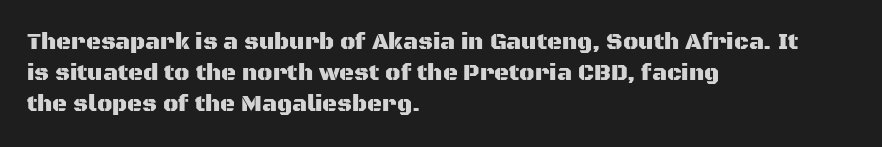
The designer left line spacing at the default. Glance below the letters and you will spot only blank space. The letters sit at their default tracking, neither squeezed nor spread. If you drew a line through each stem, it would be perfectly vertical. The compositor pushed each line to the left boundary.
